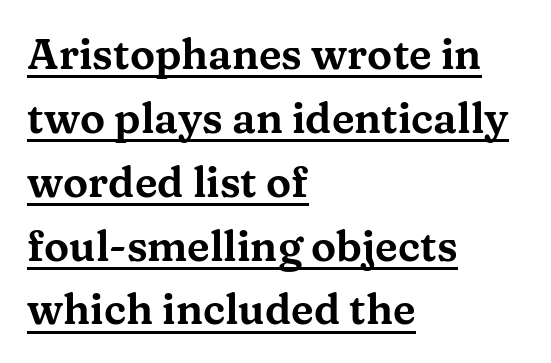
{"serif": "yes", "italic": "no", "width": "wide", "stroke_contrast": "medium", "x_height": "medium", "monospaced": "no", "underline": "yes", "align": "left", "line_spacing": "normal", "line_spacing_ratio": 1.52, "letter_spacing": "normal", "letter_spacing_em": 0.0, "glyph_px": 42}
